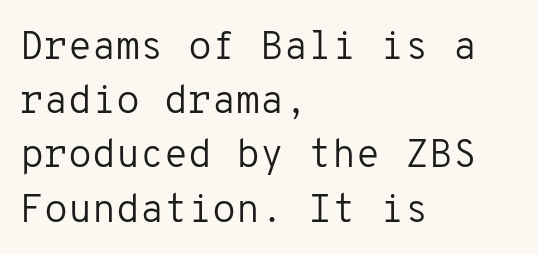
Observe the absence of serifs on each vertical stroke in this sample. These lines stack with their left ends in a neat column. You could call the tracking neutral — neither tight nor loose. The rows are spaced the way most documents space them. The font's upright variant was chosen for this text. The rendering uses typewriter-style spacing with identical character cells.
